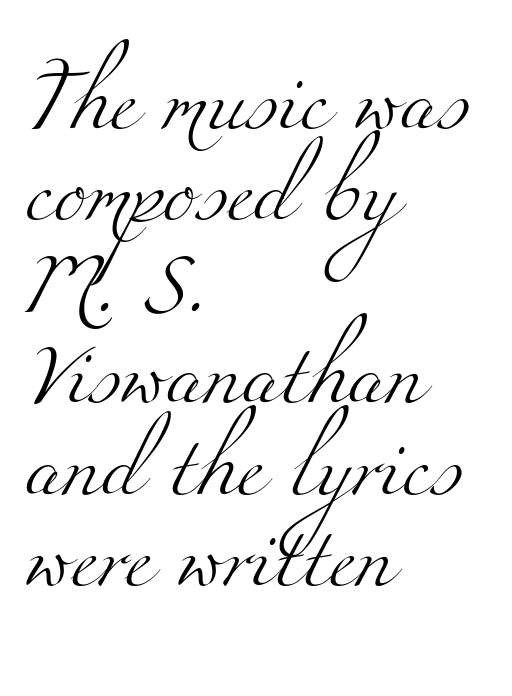
Letter spacing: default. The weight tops out at a normal text grade. Reading down the block, your eye returns to a fixed left position each line. You could not count columns in this text — the font is proportionally spaced. Horizontal bands of white between lines are of average thickness.
